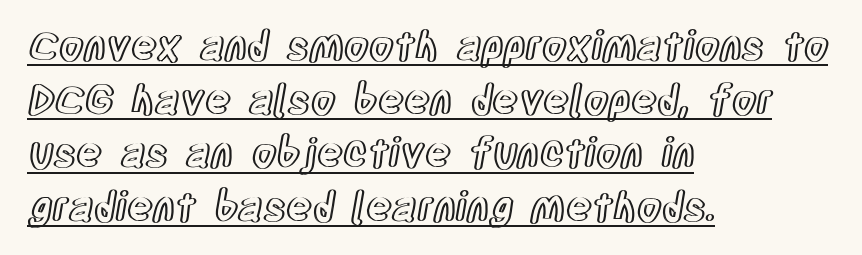
These lines stack with their left ends in a neat column. Students, observe: this is what conventionally led text looks like. A typesetter would call this proportional, since set widths differ per character. Check the space under the baseline: a stroke is drawn there.
